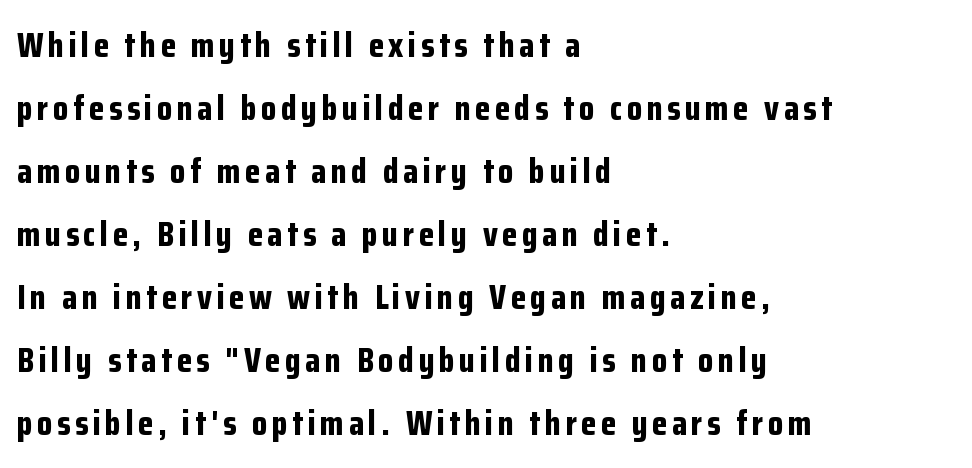
{"serif": "no", "italic": "no", "bold": "yes", "weight": "bold", "width": "condensed", "stroke_contrast": "low", "x_height": "medium", "monospaced": "no", "underline": "no", "align": "left", "line_spacing_ratio": 1.8, "glyph_px": 35}
